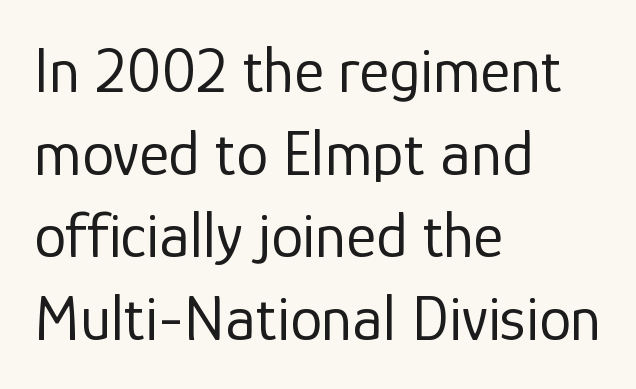
Q: Is the text bold? A: No.
Q: Is the text italic (slanted)? A: No, it is upright.
Q: Is the typeface a serif or a sans-serif typeface? A: Sans-serif.
Q: Is the text underlined? A: No.
Q: How is the paragraph aligned? A: Left-aligned.
Q: Is the spacing between letters normal or unusually wide? A: Normal.
Q: Is the spacing between lines tight, normal or loose? A: Normal.
Q: Width (condensed, normal, or wide)? A: Normal.
Q: Stroke contrast? A: Low.
Q: x-height? A: Medium.
Q: Monospaced? A: No.
